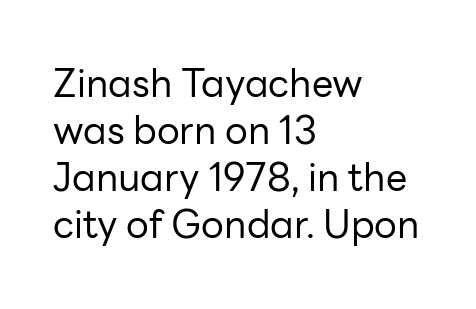
Q: Is the text bold? A: No.
Q: Is the text italic (slanted)? A: No, it is upright.
Q: Is the typeface a serif or a sans-serif typeface? A: Sans-serif.
Q: Is the text underlined? A: No.
Q: How is the paragraph aligned? A: Left-aligned.
Q: Is the spacing between letters normal or unusually wide? A: Normal.
Q: Width (condensed, normal, or wide)? A: Normal.
Q: Stroke contrast? A: Low.
Q: x-height? A: Medium.
Q: Monospaced? A: No.
